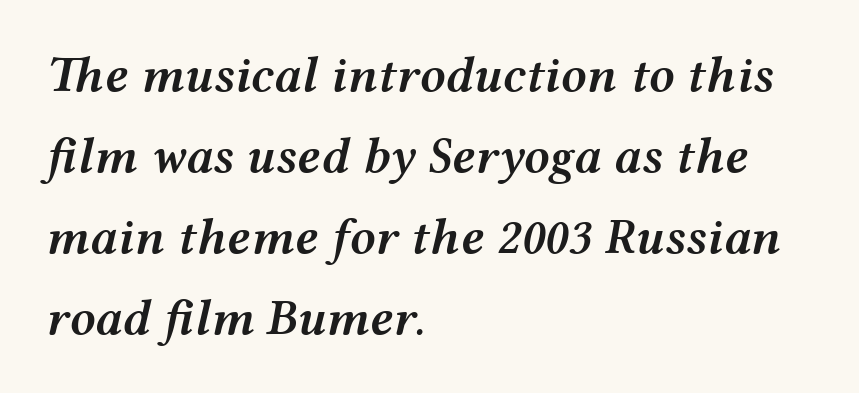
The image shows 51 px semibold, wide type, italic (leaning right); set left-aligned, normal line spacing (1.59x), normal letter spacing, not underlined; medium stroke contrast and a medium x-height.
